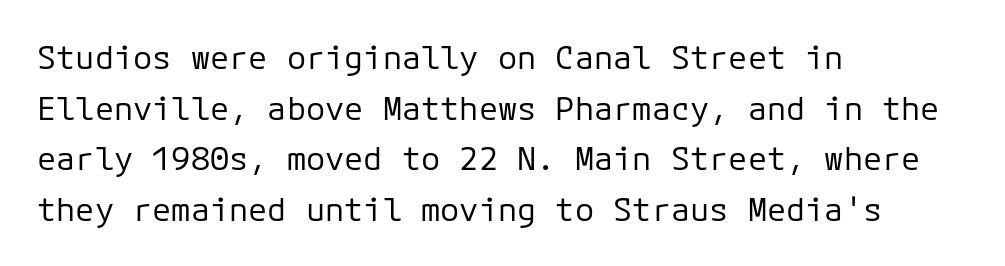
{"serif": "no", "italic": "no", "bold": "no", "weight": "regular", "width": "normal", "stroke_contrast": "low", "x_height": "medium", "underline": "no", "align": "left", "line_spacing": "normal", "line_spacing_ratio": 1.58, "letter_spacing": "normal", "letter_spacing_em": 0.0, "glyph_px": 32}
